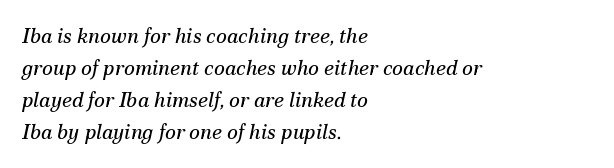
This is not heavy type; no bold has been used. A clean baseline with only descenders dipping below it. Notice how the stems are inclined rather than vertical — that's the hallmark of italics. Compared with a centered layout, this one pins lines to the left instead. The designer left line spacing at the default.
